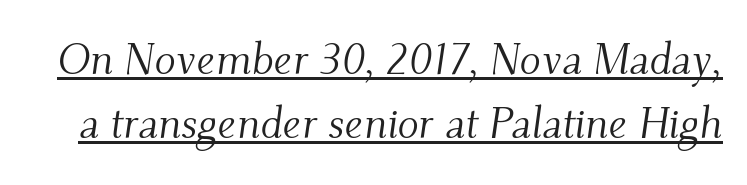
{"serif": "yes", "italic": "yes", "lean": "right", "slant_degrees": 9, "bold": "no", "weight": "light", "width": "normal", "stroke_contrast": "medium", "x_height": "small", "monospaced": "no", "underline": "yes", "line_spacing": "normal", "line_spacing_ratio": 1.45, "letter_spacing": "normal", "letter_spacing_em": 0.0, "glyph_px": 44}
